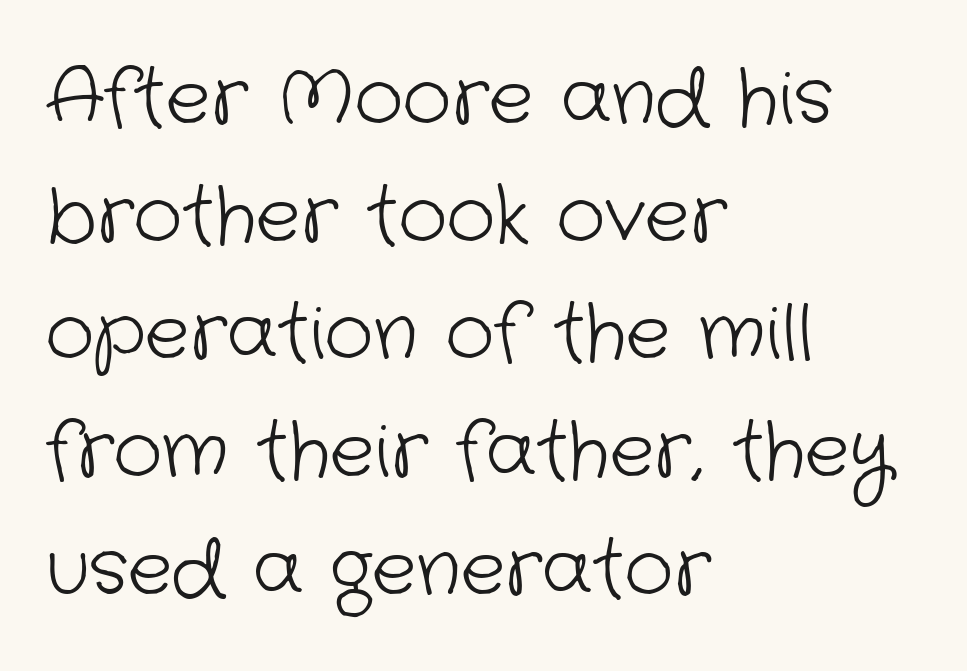
Words float on clear page, feet unadorned. The space between consecutive lines is moderate. Here the designer chose a conventional face with non-uniform glyph widths. Nope, no serifs anywhere on these letters. No heavy texture on the line: the type isn't bold. This sample uses plain, unmodified letter spacing.
